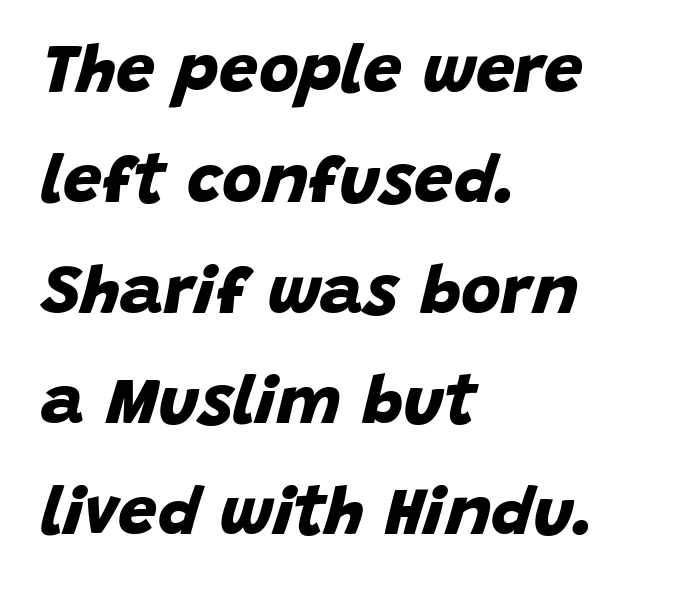
{"serif": "no", "bold": "yes", "weight": "bold", "width": "normal", "stroke_contrast": "low", "x_height": "large", "monospaced": "no", "underline": "no", "align": "left", "line_spacing": "normal", "line_spacing_ratio": 1.6, "letter_spacing": "normal", "letter_spacing_em": 0.0, "glyph_px": 69}
